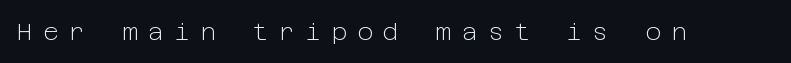
Q: Is the text bold? A: No.
Q: Is the text italic (slanted)? A: No, it is upright.
Q: Is the text underlined? A: No.
Q: Is the spacing between letters normal or unusually wide? A: Unusually wide.
